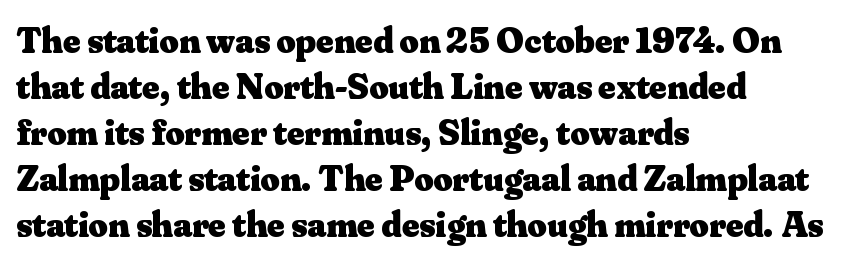
{"serif": "yes", "italic": "no", "bold": "yes", "weight": "heavy", "width": "normal", "stroke_contrast": "medium", "x_height": "small", "monospaced": "no", "underline": "no", "align": "left", "line_spacing_ratio": 1.24, "letter_spacing": "normal", "letter_spacing_em": 0.0, "glyph_px": 37}
